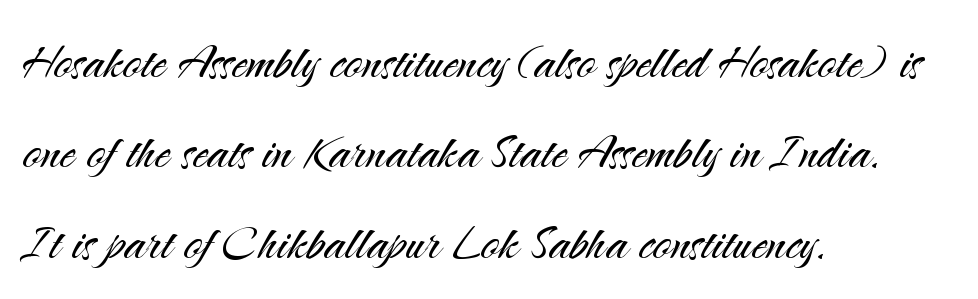
Q: Is the text bold? A: No.
Q: Is the text italic (slanted)? A: Yes.
Q: Is the typeface a serif or a sans-serif typeface? A: Sans-serif.
Q: Is the text underlined? A: No.
Q: How is the paragraph aligned? A: Left-aligned.
Q: Is the spacing between letters normal or unusually wide? A: Normal.
Q: Is the spacing between lines tight, normal or loose? A: Normal.
Q: Width (condensed, normal, or wide)? A: Normal.
Q: Stroke contrast? A: Medium.
Q: x-height? A: Small.
Q: Monospaced? A: No.
